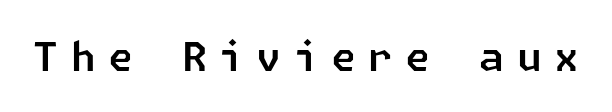
The image shows 40 px sans-serif type; set unusually wide letter spacing (+0.31 em), not underlined; low stroke contrast and a medium x-height.
